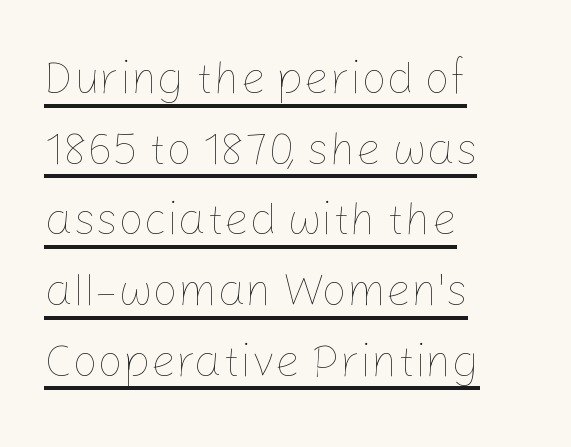
Q: Is the text bold? A: No.
Q: Is the text italic (slanted)? A: No, it is upright.
Q: Is the text underlined? A: Yes.
Q: How is the paragraph aligned? A: Left-aligned.
Q: Is the spacing between letters normal or unusually wide? A: Normal.
Q: Is the spacing between lines tight, normal or loose? A: Normal.
Q: Width (condensed, normal, or wide)? A: Normal.
Q: Stroke contrast? A: Low.
Q: x-height? A: Medium.
Q: Monospaced? A: No.
